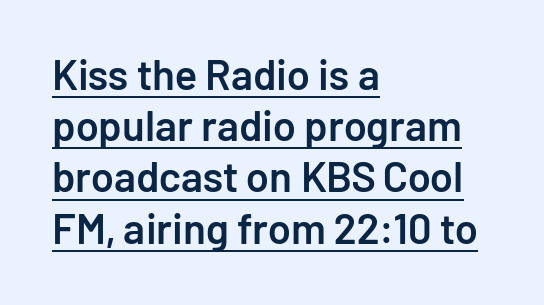
The image shows 42 px semibold sans-serif type, upright; set left-aligned, line spacing 1.22x, normal letter spacing, underlined; low stroke contrast and a medium x-height.
